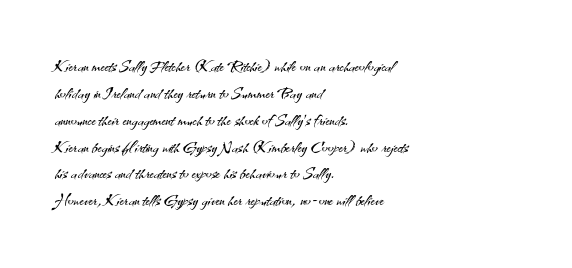
The image shows 22 px text type; set left-aligned, line spacing 1.22x, normal letter spacing, not underlined.
